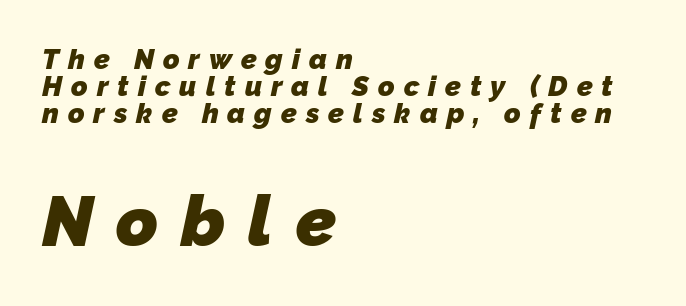
{"serif": "no", "bold": "yes", "weight": "heavy", "width": "normal", "stroke_contrast": "low", "x_height": "medium", "monospaced": "no", "underline": "no", "align": "left", "line_spacing": "tight", "line_spacing_ratio": 0.96, "letter_spacing": "wide", "letter_spacing_em": 0.32, "larger_block": "second", "size_ratio": 2.54, "glyph_px": 71}
